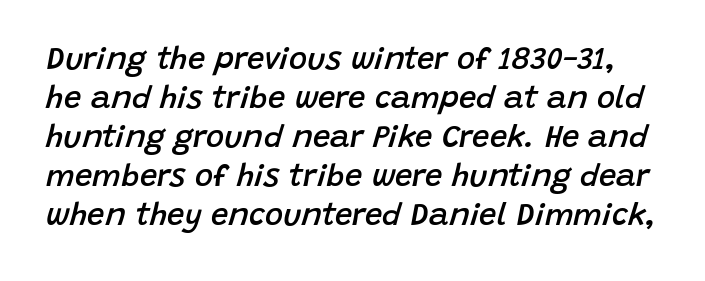
The image shows 31 px semibold type, italic (leaning right); set normal line spacing (1.26x), normal letter spacing, not underlined; low stroke contrast and a large x-height.
